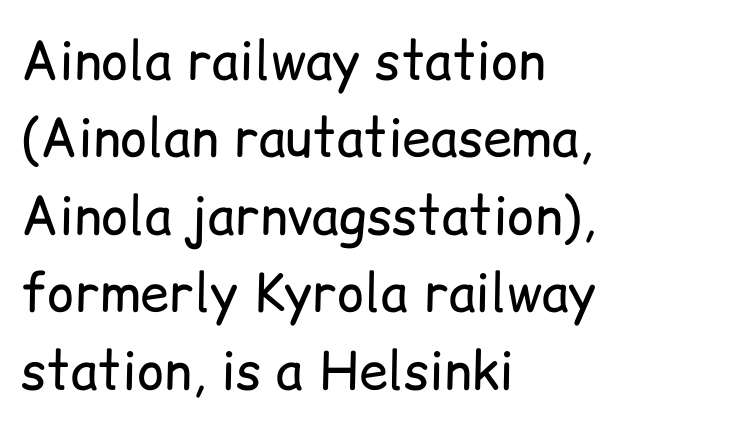
The words here are not underlined. The rag falls on the right side of this text block. Does the leading feel generous? No, just average. The passage shown is typed in a proportional face where columns would drift. The letters stand upright; this is a roman face. Weight: in the light-to-regular range.
